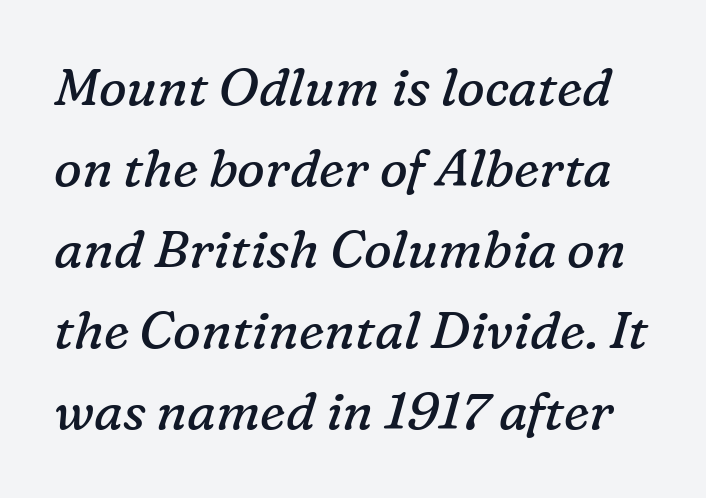
The image shows 52 px regular-weight serif type, italic (leaning right); set normal line spacing (1.56x), normal letter spacing, not underlined; low stroke contrast and a medium x-height.
